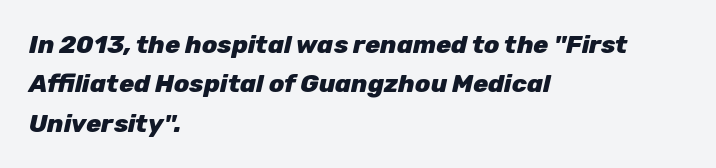
{"italic": "yes", "lean": "right", "slant_degrees": 12, "bold": "yes", "underline": "no", "align": "left", "line_spacing": "normal", "line_spacing_ratio": 1.58, "letter_spacing": "normal", "letter_spacing_em": 0.0, "glyph_px": 25}
